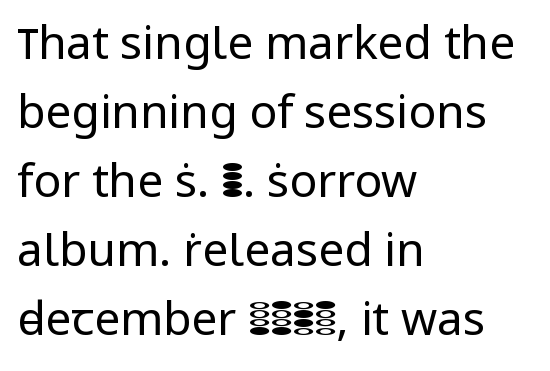
The cut favours lightness, reaching ordinary text weight at its darkest. Each line starts at the same left margin while the right side varies. Is this a fixed-width face? No — the glyphs have proportional, varying widths. This is the regular roman posture of the typeface. Does extra space separate the letters? No, they use regular spacing. The characters display no serif detailing; their extremities are plain.
